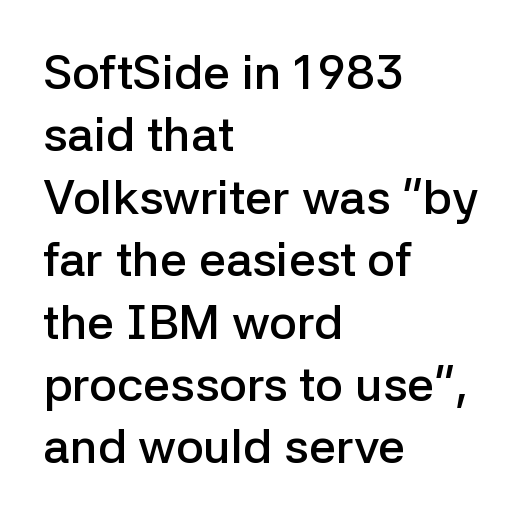
Q: Is the text bold? A: Semi-bold.
Q: Is the text italic (slanted)? A: No, it is upright.
Q: Is the typeface a serif or a sans-serif typeface? A: Sans-serif.
Q: Is the text underlined? A: No.
Q: How is the paragraph aligned? A: Left-aligned.
Q: Is the spacing between letters normal or unusually wide? A: Normal.
Q: Is the spacing between lines tight, normal or loose? A: Normal.
Q: Width (condensed, normal, or wide)? A: Normal.
Q: Stroke contrast? A: Low.
Q: x-height? A: Medium.
Q: Monospaced? A: No.
